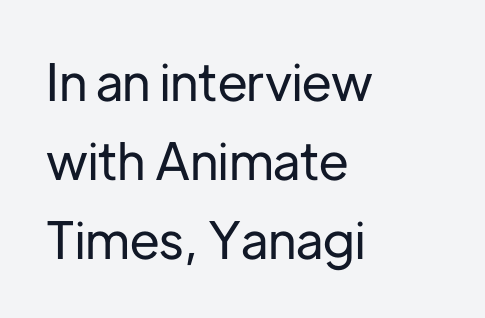
{"serif": "no", "italic": "no", "width": "normal", "stroke_contrast": "low", "x_height": "medium", "monospaced": "no", "underline": "no", "align": "left", "line_spacing": "normal", "line_spacing_ratio": 1.55, "letter_spacing": "normal", "letter_spacing_em": 0.0, "glyph_px": 51}
